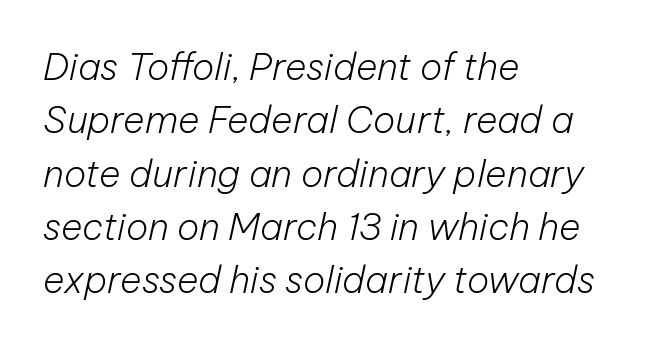
{"italic": "yes", "lean": "right", "slant_degrees": 12, "bold": "no", "weight": "light", "width": "normal", "stroke_contrast": "low", "x_height": "medium", "monospaced": "no", "underline": "no", "align": "left", "line_spacing": "normal", "line_spacing_ratio": 1.44, "letter_spacing": "normal", "letter_spacing_em": 0.0, "glyph_px": 37}
